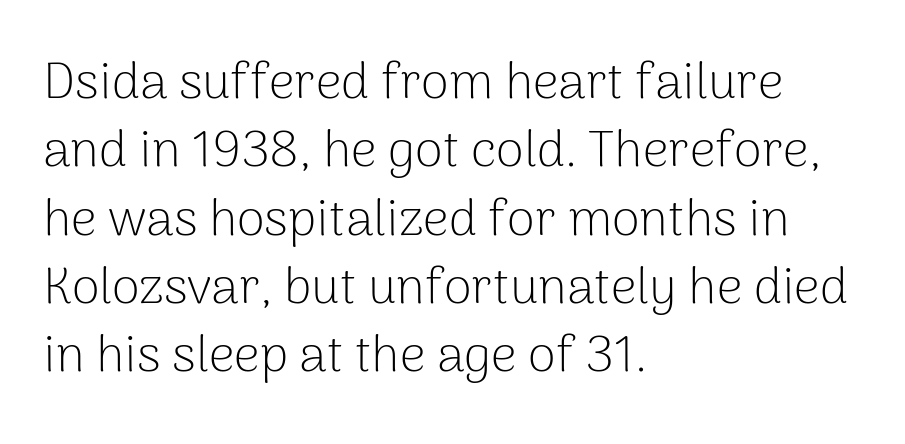
{"serif": "no", "italic": "no", "bold": "no", "weight": "light", "width": "normal", "stroke_contrast": "low", "x_height": "medium", "monospaced": "no", "underline": "no", "align": "left", "line_spacing": "normal", "line_spacing_ratio": 1.34, "letter_spacing": "normal", "letter_spacing_em": 0.0, "glyph_px": 51}
